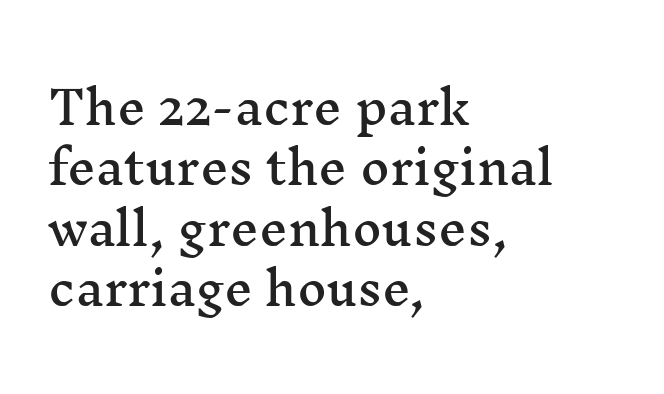
{"serif": "yes", "italic": "no", "width": "wide", "stroke_contrast": "medium", "x_height": "medium", "monospaced": "no", "underline": "no", "align": "left", "line_spacing": "normal", "line_spacing_ratio": 1.34, "letter_spacing": "normal", "letter_spacing_em": 0.0, "glyph_px": 45}
